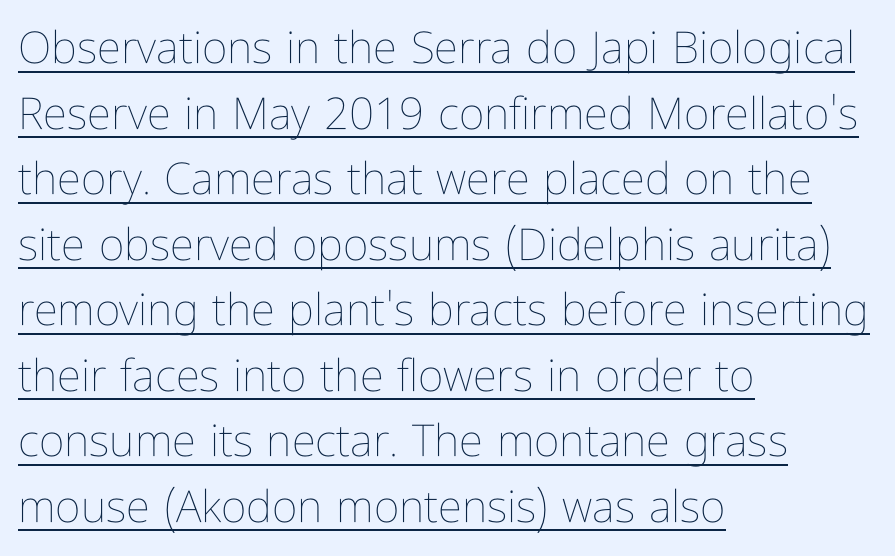
{"italic": "no", "bold": "no", "weight": "thin", "width": "condensed", "stroke_contrast": "low", "x_height": "medium", "monospaced": "no", "underline": "yes", "align": "left", "line_spacing": "normal", "line_spacing_ratio": 1.49, "letter_spacing": "normal", "letter_spacing_em": 0.0, "glyph_px": 44}
